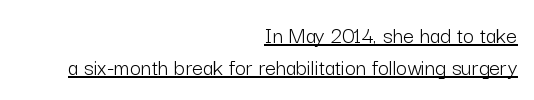
The image shows 24 px text type, upright; set right-aligned, normal line spacing (1.33x), normal letter spacing, underlined.
